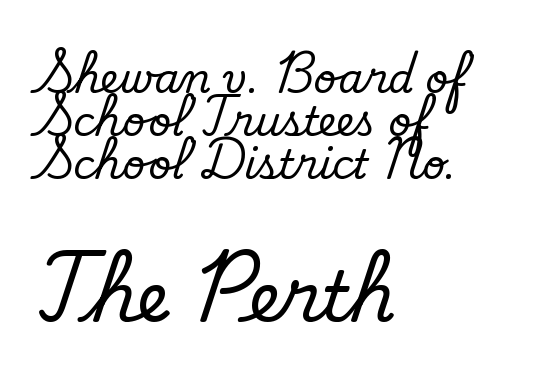
{"serif": "no", "bold": "no", "weight": "regular", "width": "normal", "stroke_contrast": "low", "x_height": "small", "monospaced": "no", "underline": "no", "align": "left", "line_spacing": "tight", "line_spacing_ratio": 1.08, "letter_spacing": "normal", "letter_spacing_em": 0.0, "larger_block": "second", "size_ratio": 1.75, "glyph_px": 70}
